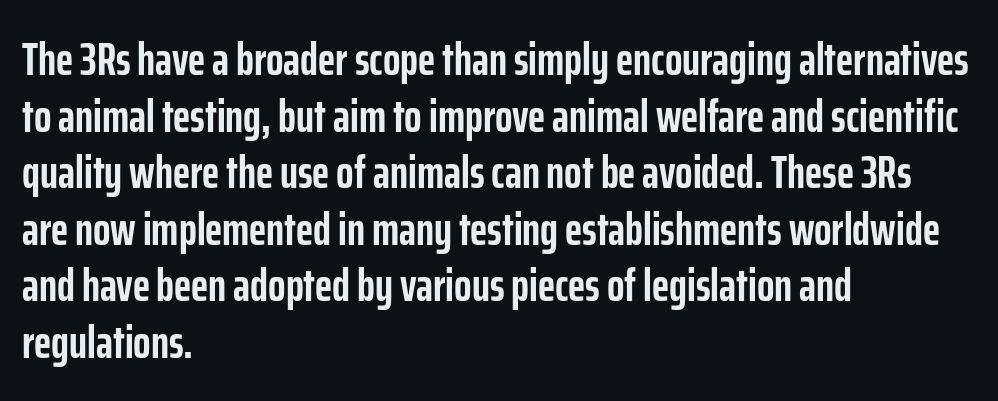
No italicization has been applied; the sample stays upright. Casual observation: everything's shoved over to the left. The foot of each line stays bare and open. The gaps between neighbouring characters are ordinary and unremarkable. Is this a sans? Yes — the strokes have no serifs.
